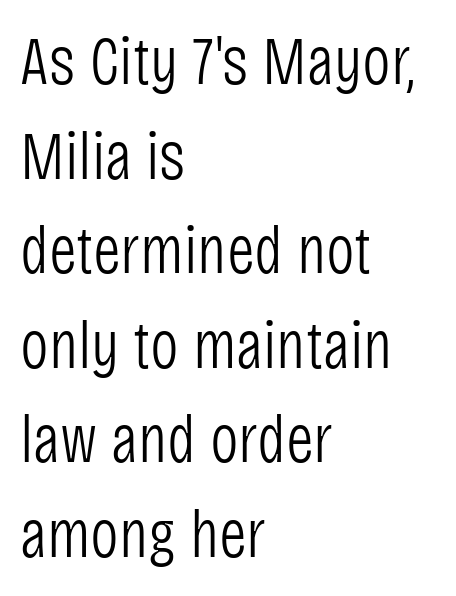
The image shows 68 px light, condensed sans-serif type, upright; set left-aligned, normal line spacing (1.39x), normal letter spacing, not underlined; low stroke contrast and a large x-height.
